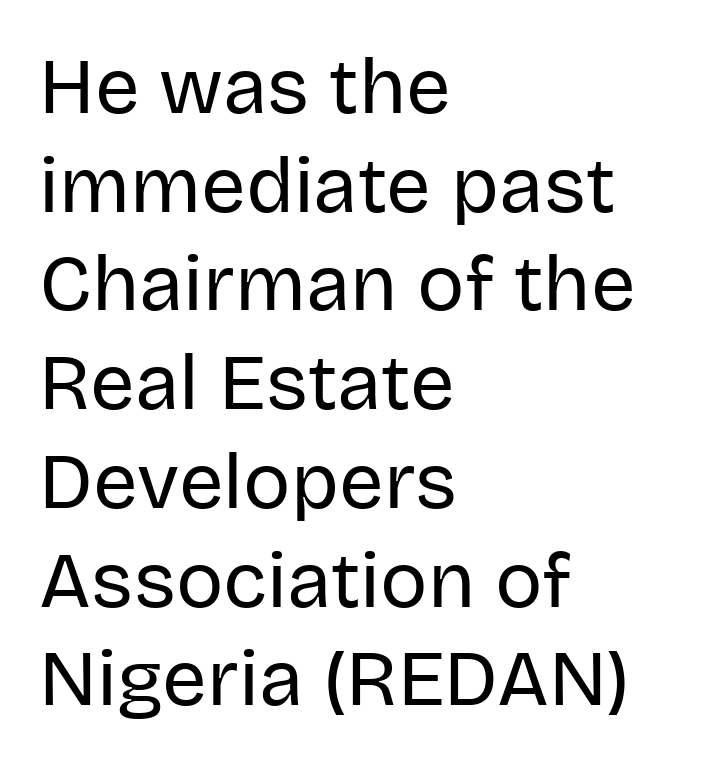
Q: Is the text bold? A: No.
Q: Is the text italic (slanted)? A: No, it is upright.
Q: Is the typeface a serif or a sans-serif typeface? A: Sans-serif.
Q: Is the text underlined? A: No.
Q: How is the paragraph aligned? A: Left-aligned.
Q: Is the spacing between letters normal or unusually wide? A: Normal.
Q: Is the spacing between lines tight, normal or loose? A: Normal.
Q: Width (condensed, normal, or wide)? A: Normal.
Q: Stroke contrast? A: Low.
Q: x-height? A: Large.
Q: Monospaced? A: No.
